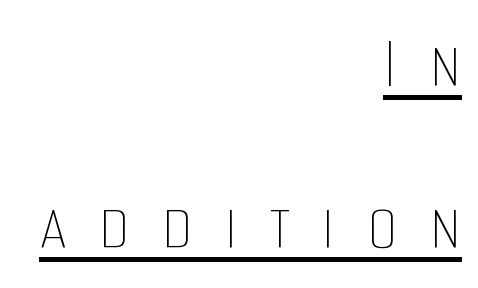
The image shows 76 px thin, condensed type, upright; set right-aligned, loose line spacing (2.13x), unusually wide letter spacing (+0.42 em), underlined; low stroke contrast and a large x-height.
